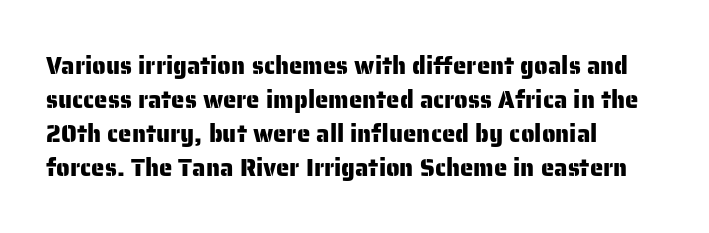
{"italic": "no", "underline": "no", "align": "left", "line_spacing": "normal", "line_spacing_ratio": 1.41, "letter_spacing": "normal", "letter_spacing_em": 0.0, "glyph_px": 24}
